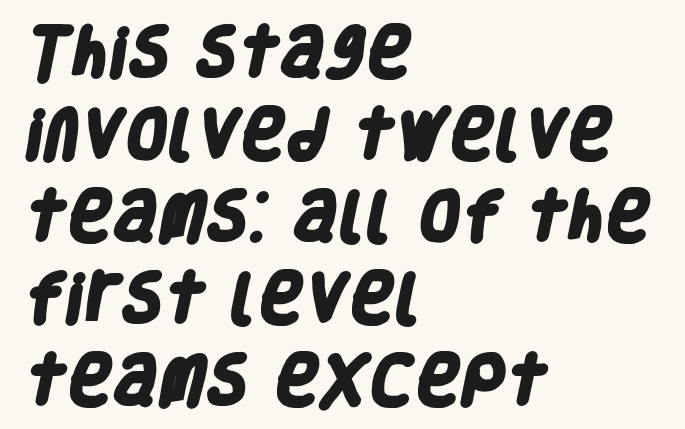
Q: Is the text bold? A: Yes.
Q: Is the typeface a serif or a sans-serif typeface? A: Sans-serif.
Q: Is the text underlined? A: No.
Q: How is the paragraph aligned? A: Left-aligned.
Q: Is the spacing between letters normal or unusually wide? A: Normal.
Q: Is the spacing between lines tight, normal or loose? A: Normal.
Q: Width (condensed, normal, or wide)? A: Condensed.
Q: Stroke contrast? A: Low.
Q: x-height? A: Large.
Q: Monospaced? A: No.
